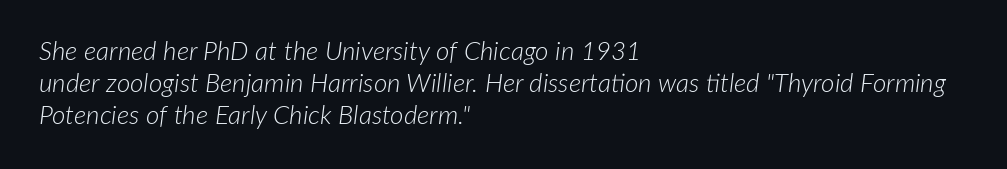
Slant detected: the letters are inclined. The gaps between neighbouring characters are ordinary and unremarkable. Stems and bowls with no extra thickness — not bold. The strip under each line holds only bare page. Typeset ragged right — the left edge is the straight one.
